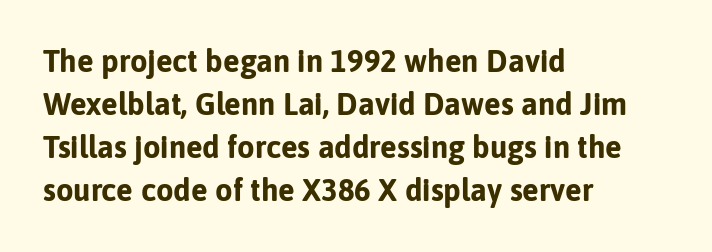
Q: Is the text bold? A: Yes.
Q: Is the text italic (slanted)? A: No, it is upright.
Q: Is the typeface a serif or a sans-serif typeface? A: Sans-serif.
Q: Is the text underlined? A: No.
Q: How is the paragraph aligned? A: Left-aligned.
Q: Is the spacing between letters normal or unusually wide? A: Normal.
Q: Is the spacing between lines tight, normal or loose? A: Normal.
Q: Width (condensed, normal, or wide)? A: Normal.
Q: Stroke contrast? A: Low.
Q: x-height? A: Medium.
Q: Monospaced? A: No.
